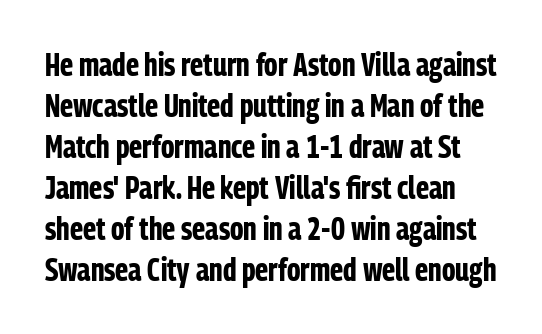
{"serif": "no", "italic": "no", "bold": "yes", "weight": "bold", "width": "condensed", "stroke_contrast": "low", "x_height": "medium", "monospaced": "no", "underline": "no", "line_spacing": "normal", "line_spacing_ratio": 1.28, "letter_spacing": "normal", "letter_spacing_em": 0.0, "glyph_px": 32}
